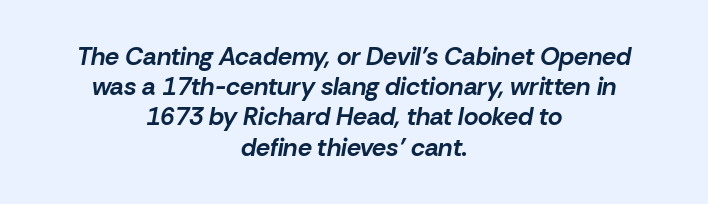
Tall strokes in this sample are angled rather than plumb. This sample is center-justified, so both line endings float freely. Heavy, bold letterforms. The line texture is even and compact thanks to regular tracking. The space directly below the letters is spotless.
